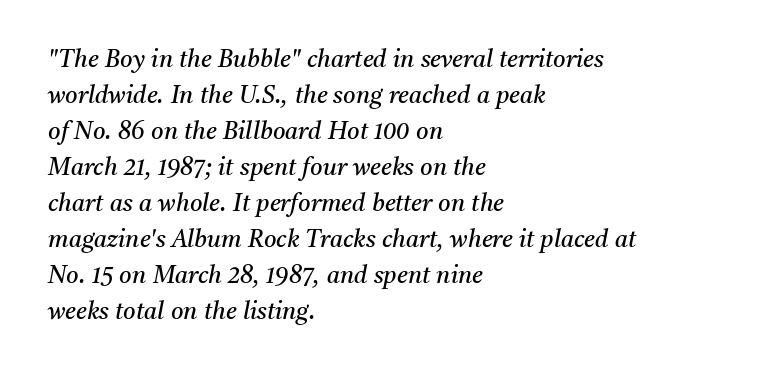
The image shows 24 px text type, italic (leaning right); set left-aligned, normal line spacing (1.5x), normal letter spacing, not underlined.
